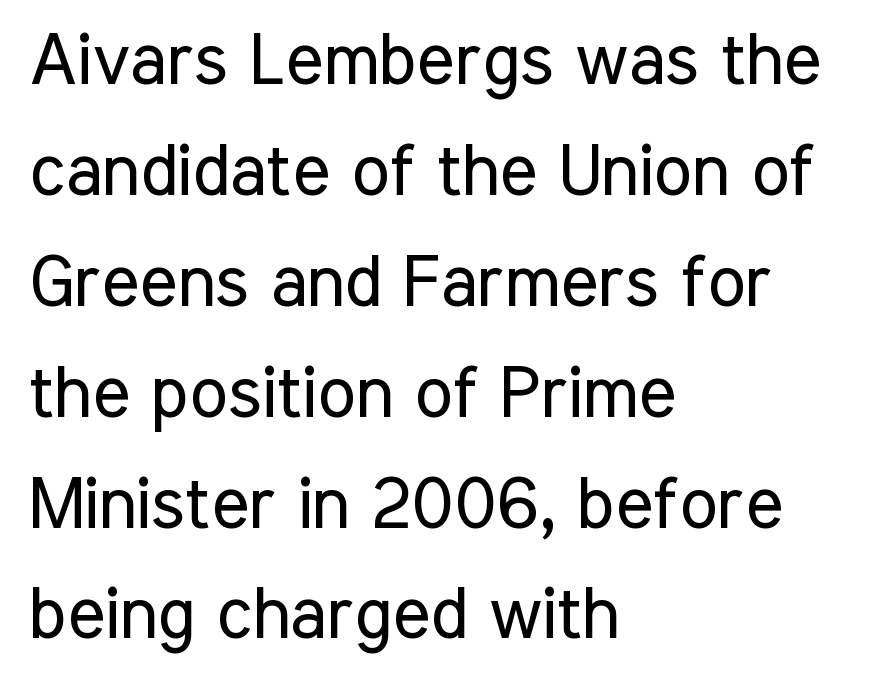
The image shows 72 px regular-weight, condensed sans-serif type, upright; set left-aligned, normal line spacing (1.54x), normal letter spacing, not underlined; low stroke contrast and a medium x-height.
